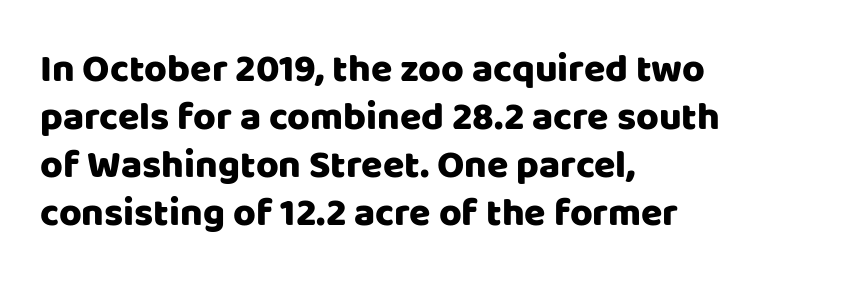
Q: Is the text italic (slanted)? A: No, it is upright.
Q: Is the typeface a serif or a sans-serif typeface? A: Sans-serif.
Q: Is the text underlined? A: No.
Q: How is the paragraph aligned? A: Left-aligned.
Q: Is the spacing between letters normal or unusually wide? A: Normal.
Q: Width (condensed, normal, or wide)? A: Normal.
Q: Stroke contrast? A: Low.
Q: x-height? A: Large.
Q: Monospaced? A: No.
